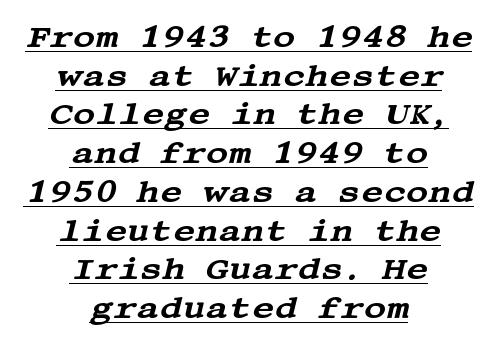
The image shows 31 px wide serif type, italic (leaning right); set centered, normal line spacing (1.25x), normal letter spacing, underlined; medium stroke contrast and a large x-height.
